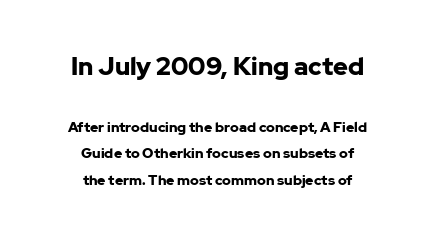
Q: Is the text bold? A: Yes.
Q: Is the text italic (slanted)? A: No, it is upright.
Q: Is the text underlined? A: No.
Q: How is the paragraph aligned? A: Centered.
Q: Is the spacing between letters normal or unusually wide? A: Normal.
Q: Is the spacing between lines tight, normal or loose? A: Loose.
Q: Which block of text is set in a larger size, the first (top) or the second (bottom)? A: The first (top) one.
